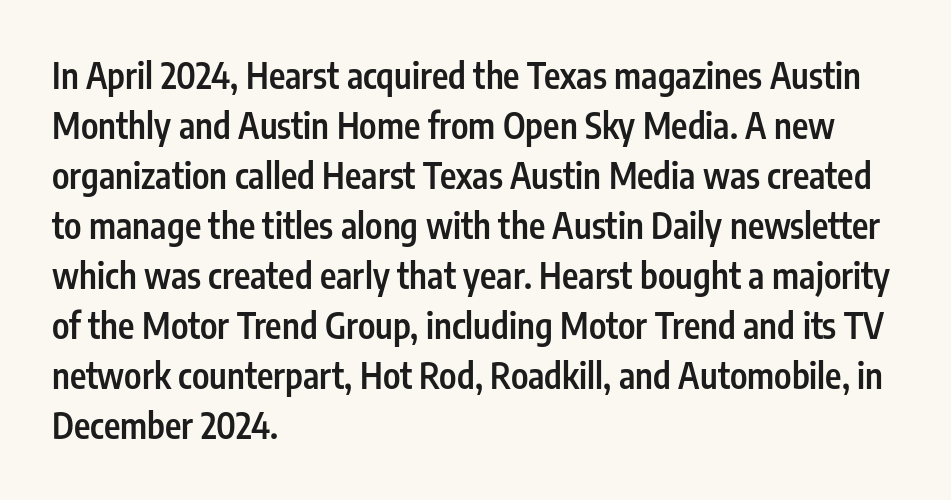
The image shows 35 px semibold, condensed sans-serif type, upright; set left-aligned, normal line spacing (1.43x), normal letter spacing, not underlined; low stroke contrast and a medium x-height.
